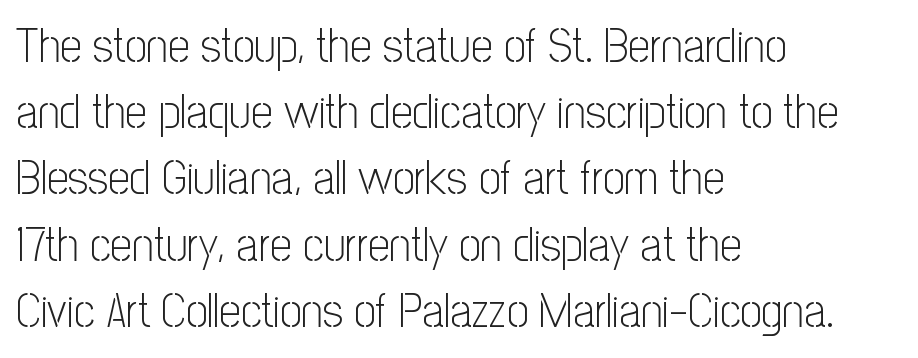
The image shows 48 px light, condensed sans-serif type, upright; set left-aligned, normal line spacing (1.38x), normal letter spacing, not underlined; low stroke contrast and a medium x-height.
